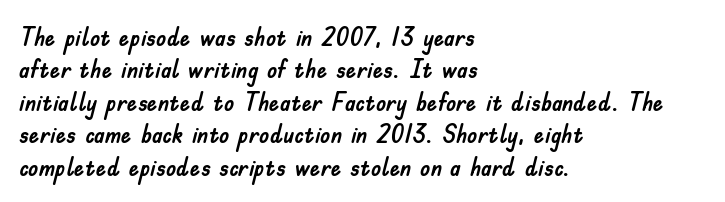
The image shows 26 px text type; set left-aligned, normal line spacing (1.25x), normal letter spacing, not underlined.
